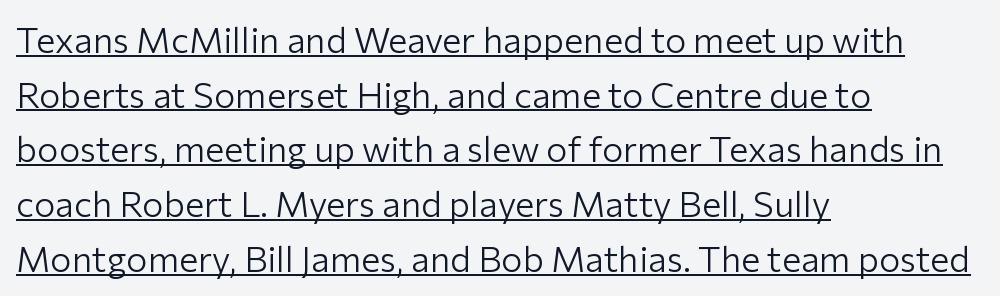
The image shows 36 px light sans-serif type, upright; set left-aligned, normal line spacing (1.52x), normal letter spacing, underlined; low stroke contrast and a medium x-height.
